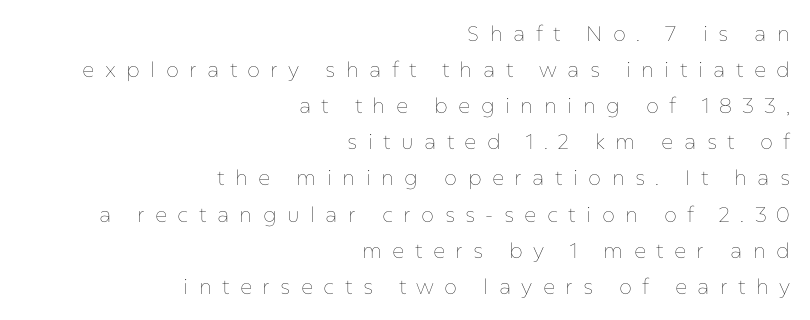
{"italic": "no", "bold": "no", "underline": "no", "align": "right", "line_spacing_ratio": 1.72, "letter_spacing": "wide", "letter_spacing_em": 0.49, "glyph_px": 21}
